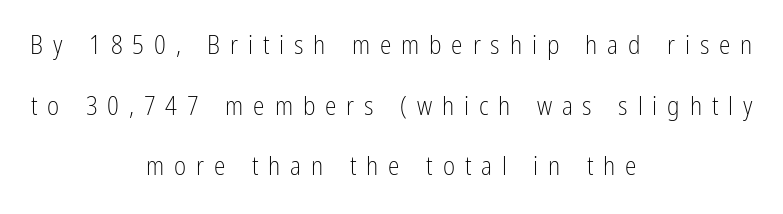
Q: Is the text bold? A: No.
Q: Is the text italic (slanted)? A: No, it is upright.
Q: Is the text underlined? A: No.
Q: How is the paragraph aligned? A: Centered.
Q: Is the spacing between letters normal or unusually wide? A: Unusually wide.
Q: Is the spacing between lines tight, normal or loose? A: Loose.
